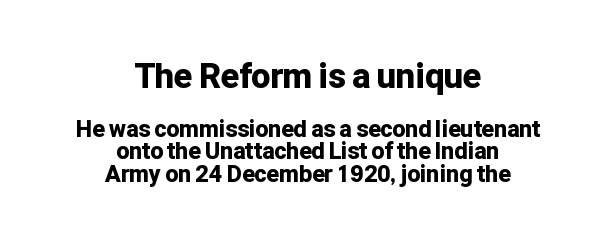
{"serif": "no", "italic": "no", "bold": "yes", "weight": "bold", "width": "normal", "stroke_contrast": "low", "x_height": "medium", "monospaced": "no", "underline": "no", "align": "center", "line_spacing": "tight", "line_spacing_ratio": 0.97, "letter_spacing": "normal", "letter_spacing_em": 0.0, "larger_block": "first", "size_ratio": 1.48, "glyph_px": 34}
